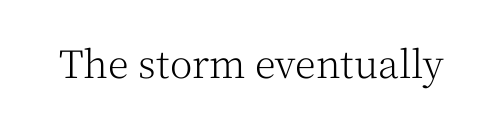
Q: Is the text bold? A: No.
Q: Is the text italic (slanted)? A: No, it is upright.
Q: Is the typeface a serif or a sans-serif typeface? A: Serif.
Q: Is the text underlined? A: No.
Q: Is the spacing between letters normal or unusually wide? A: Normal.
Q: Width (condensed, normal, or wide)? A: Normal.
Q: Stroke contrast? A: Medium.
Q: x-height? A: Medium.
Q: Monospaced? A: No.
